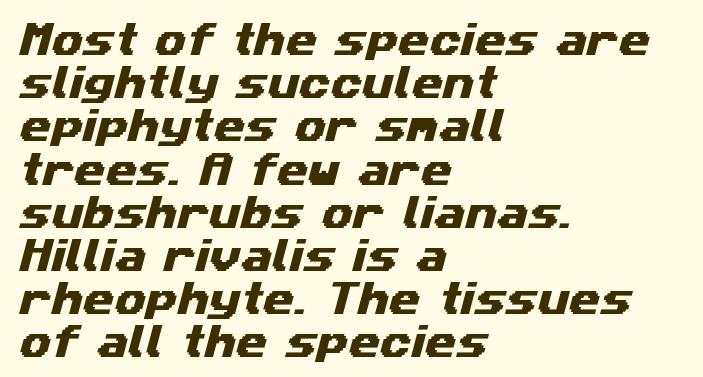
Q: Is the typeface a serif or a sans-serif typeface? A: Sans-serif.
Q: Is the text underlined? A: No.
Q: How is the paragraph aligned? A: Left-aligned.
Q: Is the spacing between letters normal or unusually wide? A: Normal.
Q: Width (condensed, normal, or wide)? A: Wide.
Q: Stroke contrast? A: Medium.
Q: x-height? A: Medium.
Q: Monospaced? A: No.
